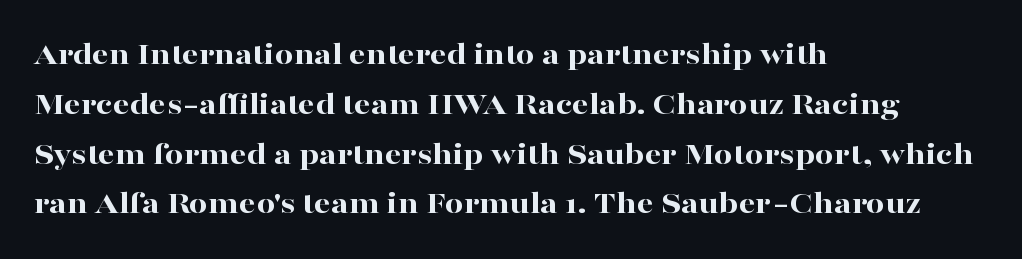
Q: Is the text bold? A: Yes.
Q: Is the text italic (slanted)? A: No, it is upright.
Q: Is the typeface a serif or a sans-serif typeface? A: Serif.
Q: Is the text underlined? A: No.
Q: How is the paragraph aligned? A: Left-aligned.
Q: Is the spacing between letters normal or unusually wide? A: Normal.
Q: Is the spacing between lines tight, normal or loose? A: Normal.
Q: Width (condensed, normal, or wide)? A: Wide.
Q: Stroke contrast? A: High.
Q: x-height? A: Medium.
Q: Monospaced? A: No.
